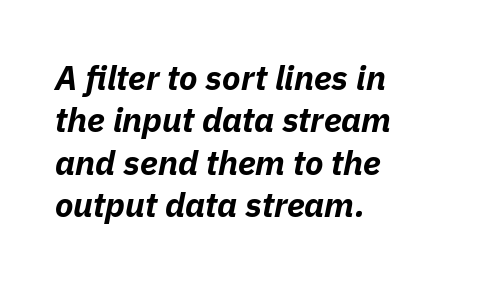
Rule under the text: the space is simply empty. The strokes are fattened all the way to bold. Characters follow at the spacing the type designer built in. The setting favours the left margin, as ordinary paragraphs usually do. Horizontal bands of white between lines are of average thickness.
